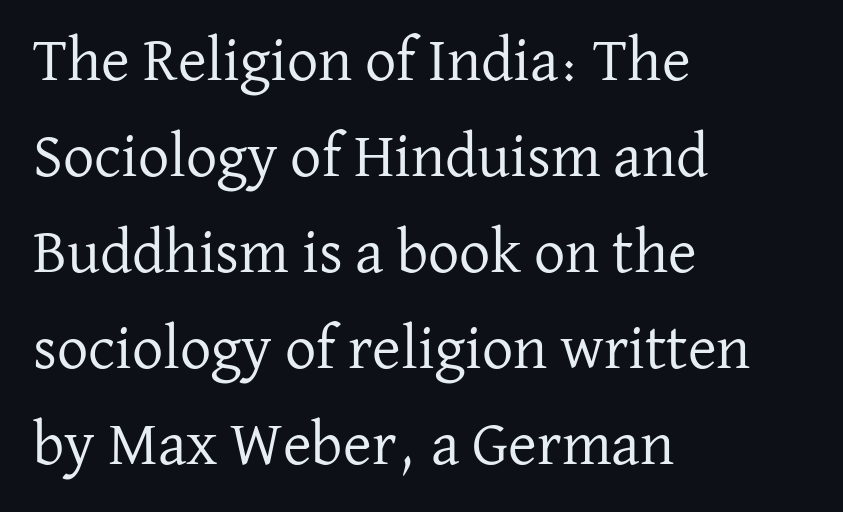
{"serif": "yes", "italic": "no", "bold": "no", "weight": "regular", "width": "normal", "stroke_contrast": "low", "x_height": "medium", "monospaced": "no", "underline": "no", "align": "left", "line_spacing": "normal", "line_spacing_ratio": 1.55, "letter_spacing": "normal", "letter_spacing_em": 0.0, "glyph_px": 62}
